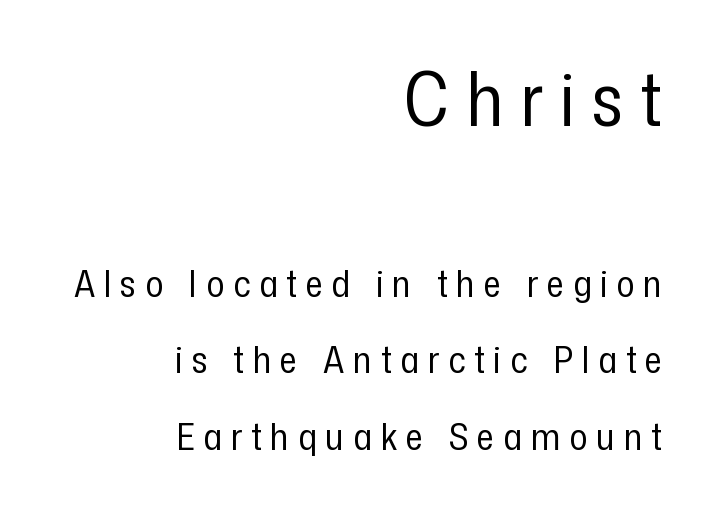
The image shows 75 px regular-weight, condensed sans-serif type, upright; set right-aligned, loose line spacing (2.01x), unusually wide letter spacing (+0.23 em), not underlined; the first (top) block is 1.97x larger; low stroke contrast and a medium x-height.
